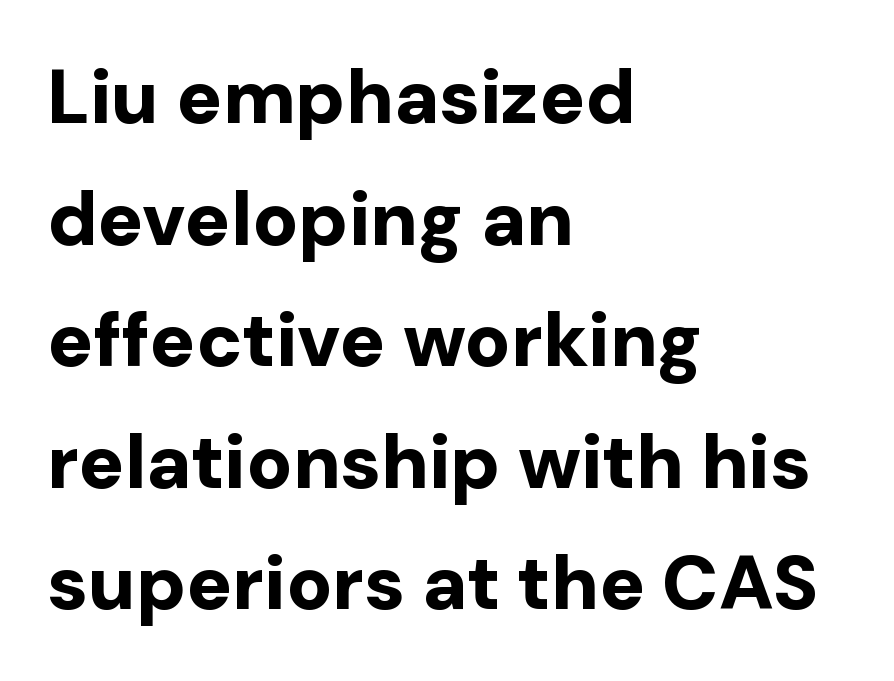
Q: Is the text bold? A: Yes.
Q: Is the text italic (slanted)? A: No, it is upright.
Q: Is the typeface a serif or a sans-serif typeface? A: Sans-serif.
Q: Is the text underlined? A: No.
Q: How is the paragraph aligned? A: Left-aligned.
Q: Is the spacing between letters normal or unusually wide? A: Normal.
Q: Is the spacing between lines tight, normal or loose? A: Normal.
Q: Width (condensed, normal, or wide)? A: Normal.
Q: Stroke contrast? A: Low.
Q: x-height? A: Medium.
Q: Monospaced? A: No.
